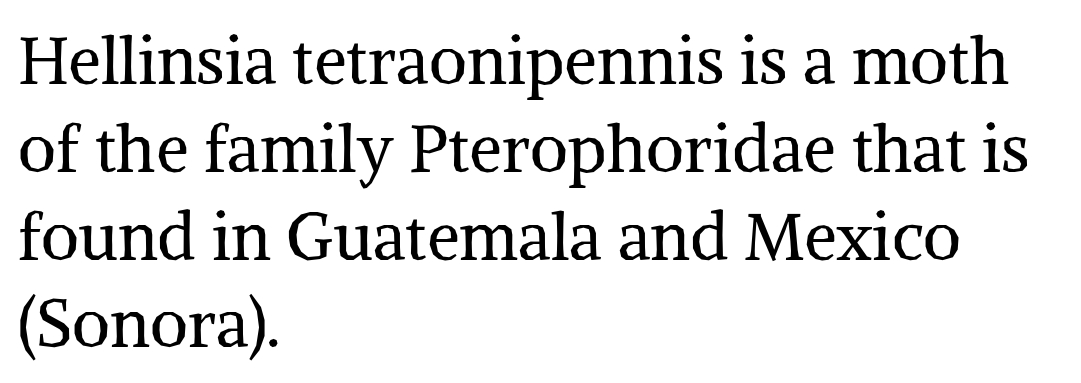
The axis of the letterforms is exactly vertical. Stroke thickness stays within the range of a standard reading face or lighter. The letters sit at their default tracking, neither squeezed nor spread. Check the space under the baseline: it is left empty. This block has exactly the height ordinary leading produces. Character widths vary here, with narrow letters taking less room than wide ones.
